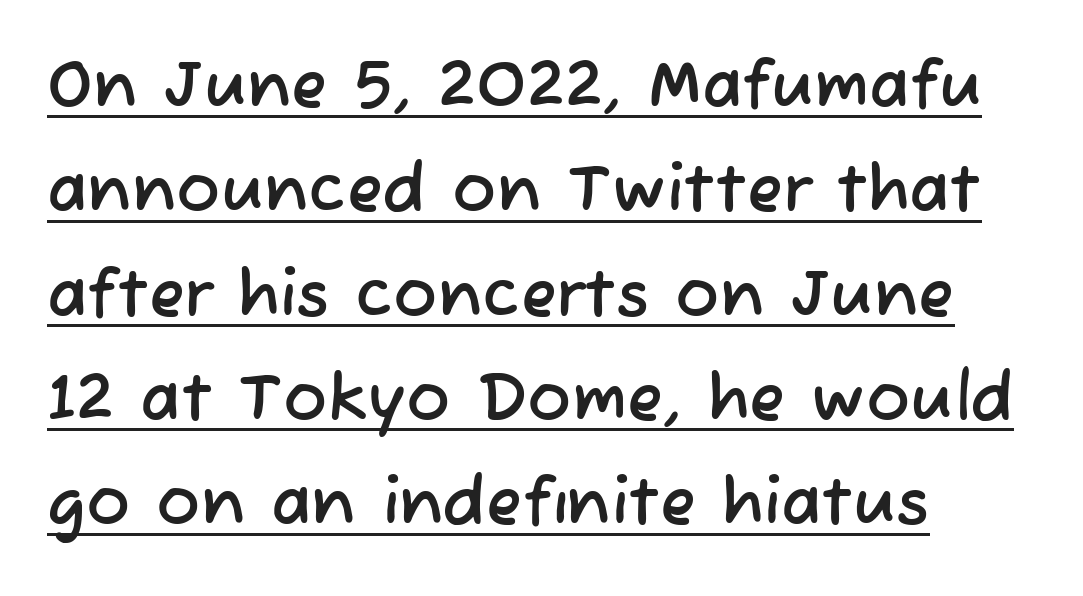
The image shows 66 px sans-serif type; set left-aligned, normal line spacing (1.58x), normal letter spacing, underlined; low stroke contrast and a medium x-height.
